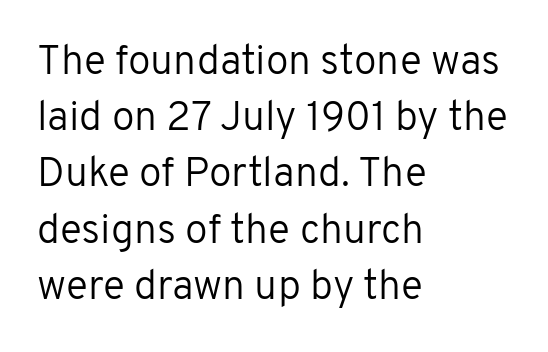
The image shows 41 px regular-weight sans-serif type, upright; set left-aligned, normal line spacing (1.37x), normal letter spacing, not underlined; low stroke contrast and a medium x-height.
